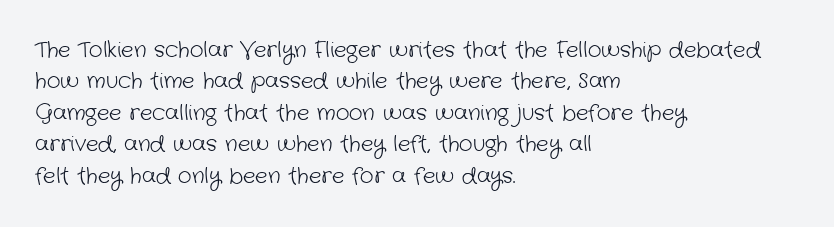
Horizontal alignment here is leftward, the default for most running prose. Inter-character spacing is left at the font's built-in metrics. The typeface has the unassuming heft of standard copy or less. Descender tails drop into unmarked territory. This sample keeps an unexceptional amount of space between lines.
